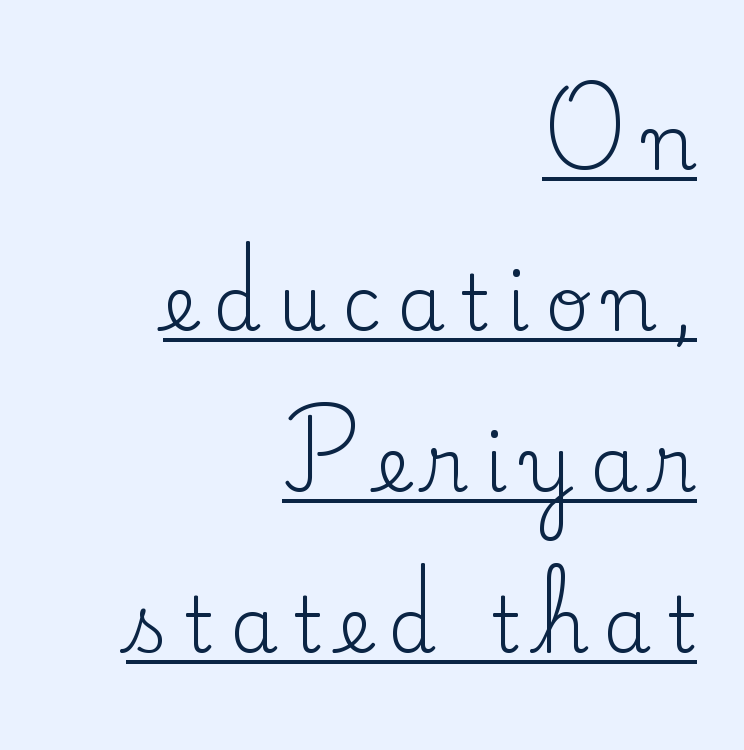
The image shows 76 px regular-weight type, upright; set right-aligned, loose line spacing (2.12x), unusually wide letter spacing (+0.21 em), underlined; low stroke contrast and a small x-height.
